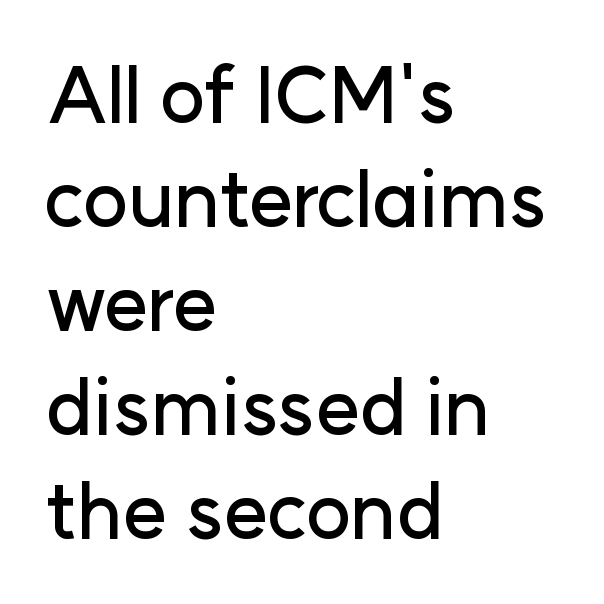
{"serif": "no", "italic": "no", "width": "normal", "stroke_contrast": "low", "x_height": "medium", "monospaced": "no", "underline": "no", "align": "left", "line_spacing": "normal", "line_spacing_ratio": 1.35, "letter_spacing": "normal", "letter_spacing_em": 0.0, "glyph_px": 77}
